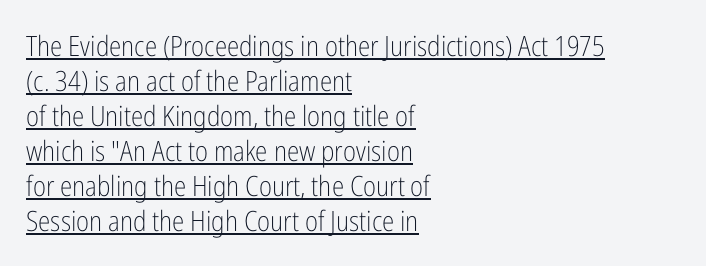
Each word holds together tightly as a unit, with standard inter-letter gaps. A normal amount of white space separates one row of letters from the next. The face used here is proportionally spaced, like ordinary book or web type. Horizontal alignment here is leftward, the default for most running prose. Think standard paragraph weight, or any step lighter than that.
